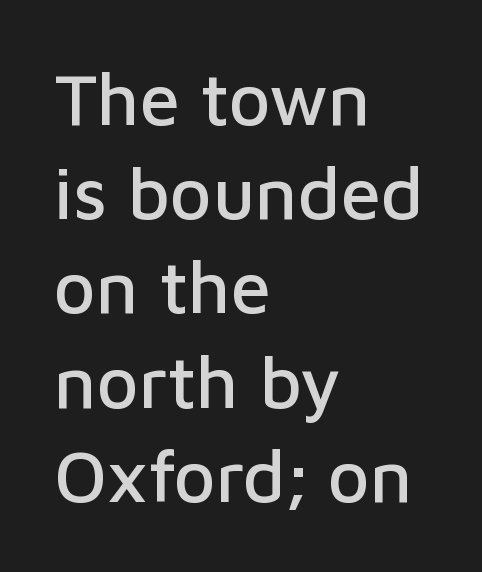
{"serif": "no", "italic": "no", "width": "normal", "stroke_contrast": "low", "x_height": "medium", "monospaced": "no", "underline": "no", "align": "left", "line_spacing": "normal", "line_spacing_ratio": 1.29, "letter_spacing": "normal", "letter_spacing_em": 0.0, "glyph_px": 73}
